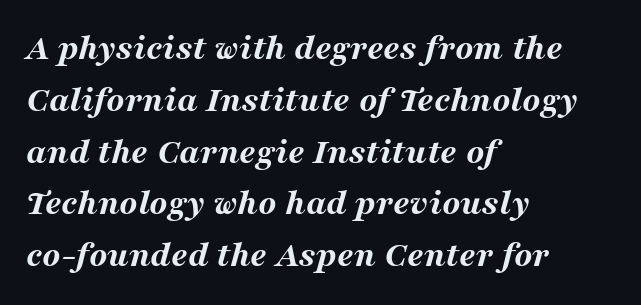
The strip under each line holds only bare page. The passage shown leans; its letterforms are oblique. Characters follow at the spacing the type designer built in. The lines in this sample share a left origin and differ only in where they stop. Heavy, bold letterforms. Think of a printed novel: that variable character pitch is what you see here.
